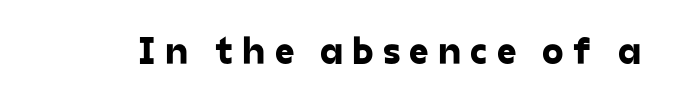
{"serif": "no", "width": "normal", "stroke_contrast": "low", "x_height": "medium", "monospaced": "no", "underline": "no", "letter_spacing": "wide", "letter_spacing_em": 0.23, "glyph_px": 39}
